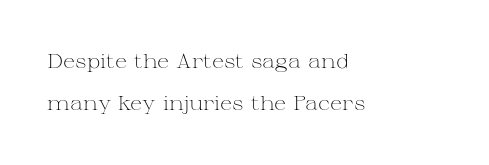
{"italic": "no", "bold": "no", "underline": "no", "align": "left", "line_spacing": "loose", "line_spacing_ratio": 2.12, "letter_spacing": "normal", "letter_spacing_em": 0.0, "glyph_px": 20}
